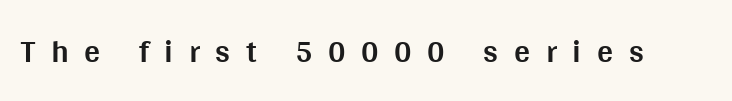
{"serif": "no", "italic": "no", "bold": "yes", "weight": "bold", "width": "normal", "stroke_contrast": "medium", "x_height": "large", "monospaced": "no", "underline": "no", "letter_spacing": "wide", "letter_spacing_em": 0.49, "glyph_px": 32}
